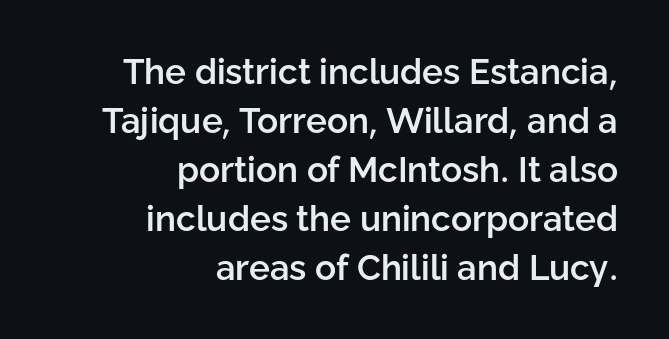
This sample keeps an unexceptional amount of space between lines. Designer's note — italics off, roman on. Set as a demibold, roughly 600 on the weight scale. Here the designer chose a conventional face with non-uniform glyph widths.
